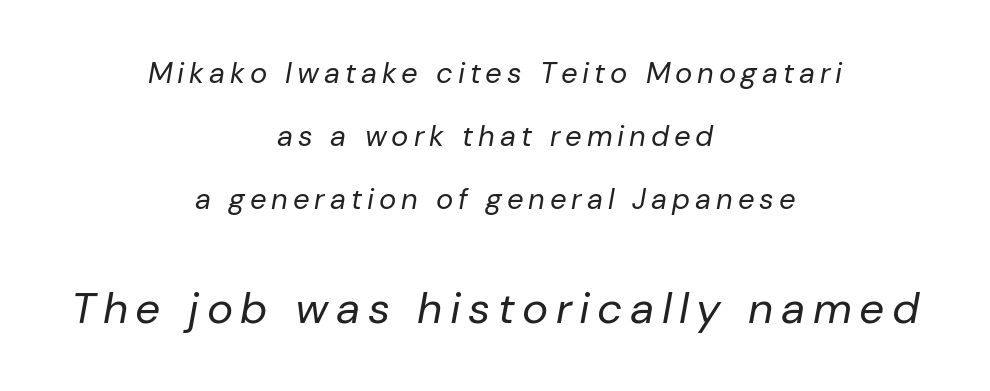
The image shows 44 px regular-weight type, italic (leaning right); set centered, loose line spacing (2.18x), not underlined; the second (bottom) block is 1.52x larger; low stroke contrast and a medium x-height.
